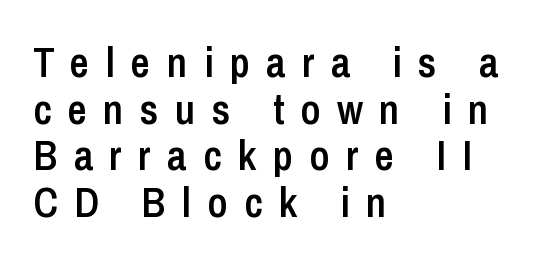
Emphasis by weight is partial: semibold. Rendered with straight, roman letterforms. The string is rendered with underlining switched off. Students, observe: this is what under-led, compact text looks like. The setting favours the left margin, as ordinary paragraphs usually do. Honestly, the letter spacing is so wide it's the main thing you notice.
